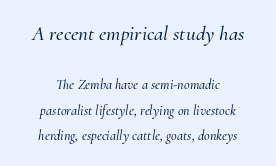
The image shows 21 px text type, italic (leaning right); set centered, line spacing 1.85x, normal letter spacing, not underlined; the first (top) block is 1.5x larger.
